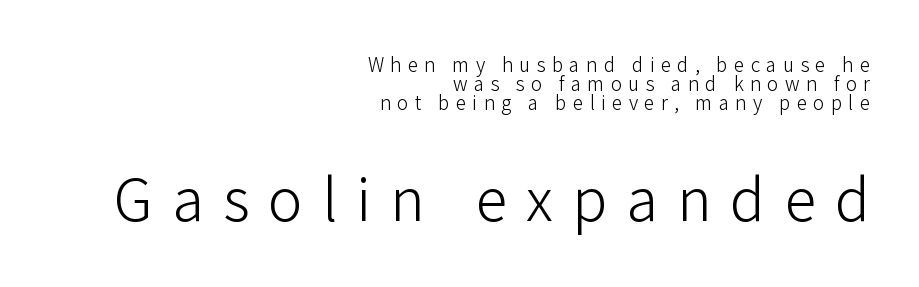
Q: Is the text bold? A: No.
Q: Is the text italic (slanted)? A: No, it is upright.
Q: Is the typeface a serif or a sans-serif typeface? A: Sans-serif.
Q: Is the text underlined? A: No.
Q: How is the paragraph aligned? A: Right-aligned.
Q: Is the spacing between letters normal or unusually wide? A: Unusually wide.
Q: Is the spacing between lines tight, normal or loose? A: Tight.
Q: Which block of text is set in a larger size, the first (top) or the second (bottom)? A: The second (bottom) one.
Q: Width (condensed, normal, or wide)? A: Normal.
Q: Stroke contrast? A: Low.
Q: x-height? A: Medium.
Q: Monospaced? A: No.
